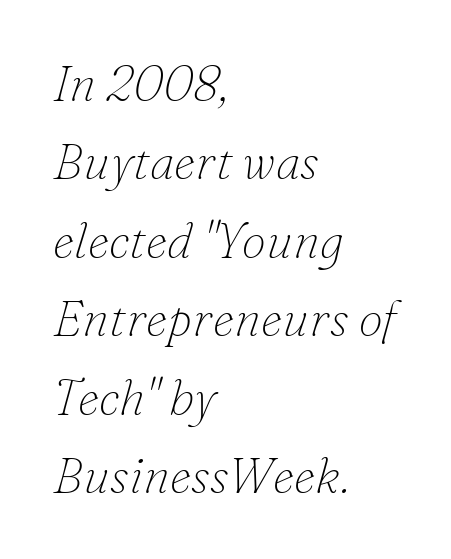
Q: Is the text bold? A: No.
Q: Is the text italic (slanted)? A: Yes, it leans right by about 16 degrees.
Q: Is the typeface a serif or a sans-serif typeface? A: Serif.
Q: Is the text underlined? A: No.
Q: How is the paragraph aligned? A: Left-aligned.
Q: Is the spacing between letters normal or unusually wide? A: Normal.
Q: Is the spacing between lines tight, normal or loose? A: Normal.
Q: Width (condensed, normal, or wide)? A: Normal.
Q: Stroke contrast? A: Low.
Q: x-height? A: Small.
Q: Monospaced? A: No.
